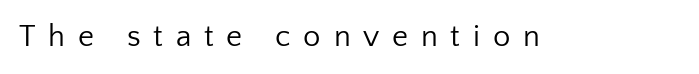
{"serif": "no", "italic": "no", "bold": "no", "weight": "regular", "width": "normal", "stroke_contrast": "low", "x_height": "medium", "monospaced": "no", "underline": "no", "letter_spacing": "wide", "letter_spacing_em": 0.41, "glyph_px": 31}
